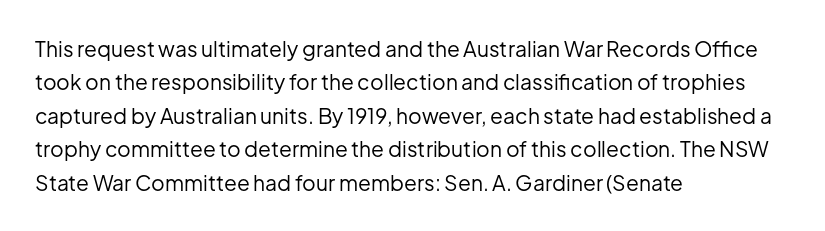
Q: Is the text bold? A: No.
Q: Is the text italic (slanted)? A: No, it is upright.
Q: Is the text underlined? A: No.
Q: How is the paragraph aligned? A: Left-aligned.
Q: Is the spacing between letters normal or unusually wide? A: Normal.
Q: Is the spacing between lines tight, normal or loose? A: Normal.
